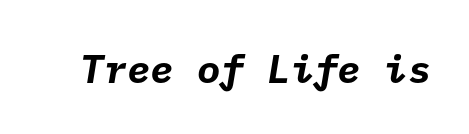
{"serif": "no", "bold": "yes", "weight": "bold", "width": "normal", "stroke_contrast": "low", "x_height": "medium", "underline": "no", "letter_spacing": "normal", "letter_spacing_em": 0.0, "glyph_px": 39}
